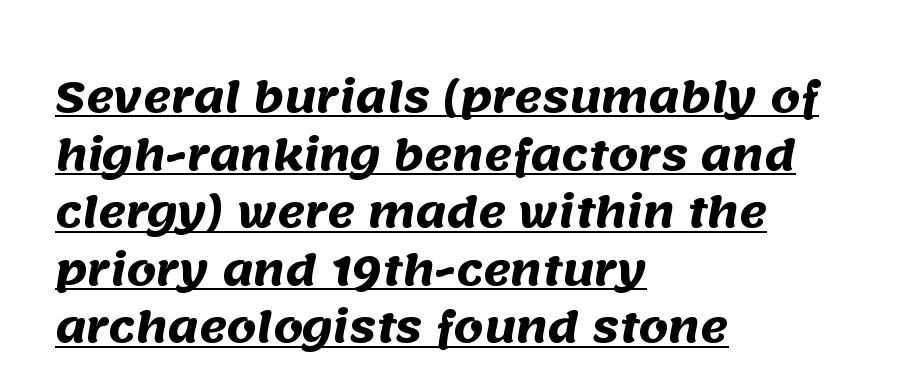
{"serif": "no", "bold": "yes", "weight": "heavy", "width": "normal", "stroke_contrast": "medium", "x_height": "large", "monospaced": "no", "underline": "yes", "align": "left", "line_spacing": "normal", "line_spacing_ratio": 1.37, "letter_spacing": "normal", "letter_spacing_em": 0.0, "glyph_px": 42}
